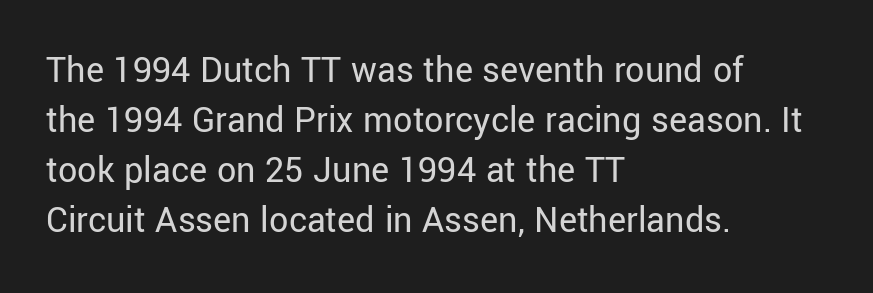
What kind of face is this? One without serifs — a sans. The typesetting does not lean heavy: it is not bold. Alignment: flush left. You could not count columns in this text — the font is proportionally spaced. Successive baselines arrive at the customary interval.
